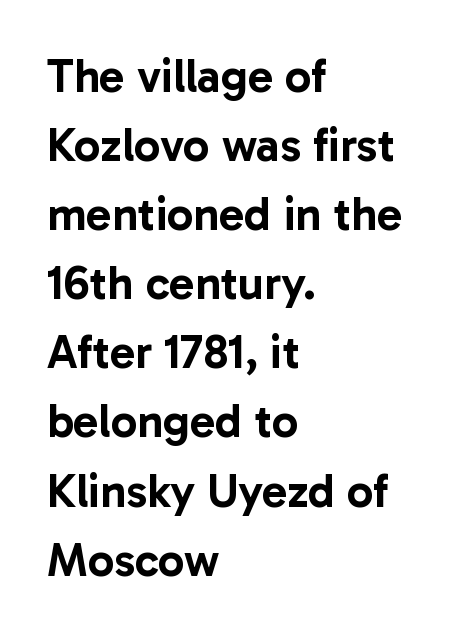
The image shows 47 px sans-serif type, upright; set left-aligned, normal line spacing (1.47x), normal letter spacing, not underlined; low stroke contrast and a medium x-height.
